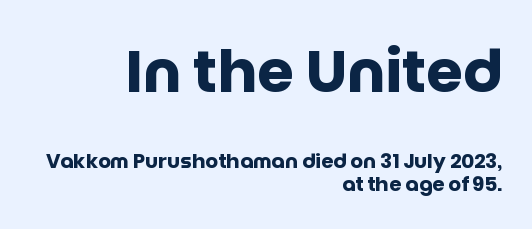
{"serif": "no", "italic": "no", "bold": "yes", "weight": "heavy", "width": "normal", "stroke_contrast": "low", "x_height": "large", "monospaced": "no", "underline": "no", "align": "right", "line_spacing_ratio": 1.18, "letter_spacing": "normal", "letter_spacing_em": 0.0, "larger_block": "first", "size_ratio": 2.95, "glyph_px": 59}
